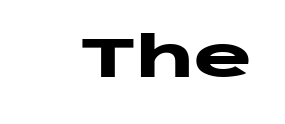
Q: Is the text bold? A: Yes.
Q: Is the text italic (slanted)? A: No, it is upright.
Q: Is the typeface a serif or a sans-serif typeface? A: Sans-serif.
Q: Is the text underlined? A: No.
Q: Is the spacing between letters normal or unusually wide? A: Normal.
Q: Width (condensed, normal, or wide)? A: Wide.
Q: Stroke contrast? A: Low.
Q: x-height? A: Large.
Q: Monospaced? A: No.
